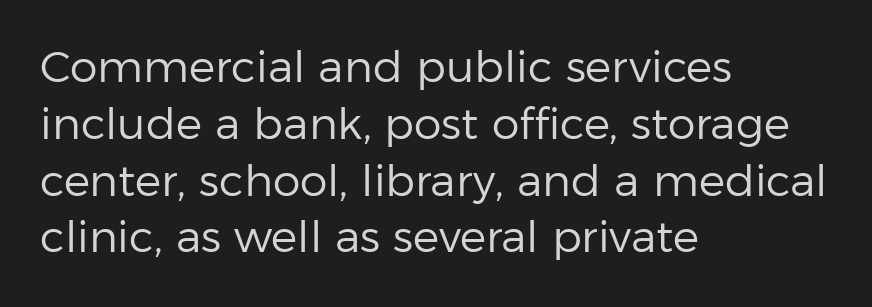
Q: Is the text bold? A: No.
Q: Is the text italic (slanted)? A: No, it is upright.
Q: Is the typeface a serif or a sans-serif typeface? A: Sans-serif.
Q: Is the text underlined? A: No.
Q: How is the paragraph aligned? A: Left-aligned.
Q: Is the spacing between letters normal or unusually wide? A: Normal.
Q: Is the spacing between lines tight, normal or loose? A: Normal.
Q: Width (condensed, normal, or wide)? A: Normal.
Q: Stroke contrast? A: Low.
Q: x-height? A: Medium.
Q: Monospaced? A: No.
